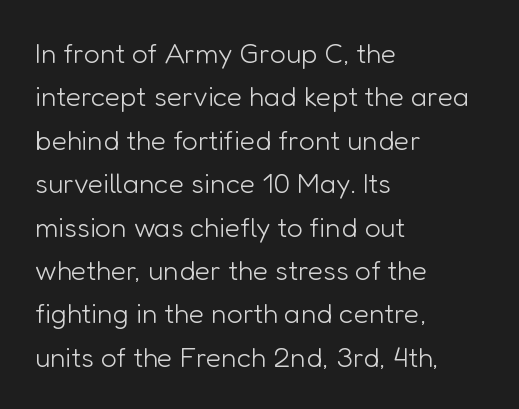
The image shows 28 px light sans-serif type, upright; set left-aligned, normal line spacing (1.55x), normal letter spacing, not underlined; low stroke contrast and a medium x-height.
